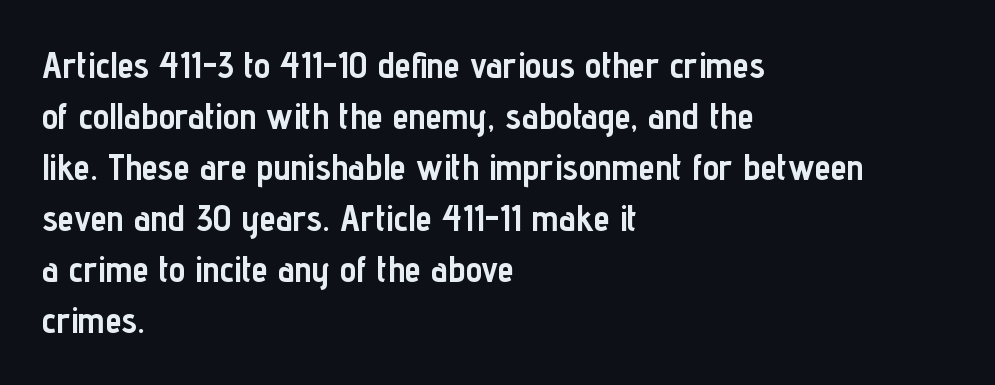
The image shows 37 px semibold, condensed sans-serif type, upright; set left-aligned, normal line spacing (1.38x), normal letter spacing, not underlined; low stroke contrast and a medium x-height.
